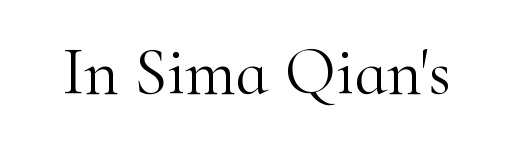
The letters advance in unequal steps, a hallmark of proportional type. This is not heavy type; no bold has been used. Honestly, the letter spacing is just normal — you wouldn't notice it. Examine the stroke ends and you'll spot serifs. A bare baseline throughout the passage. Italic: no, the glyphs are upright roman.
